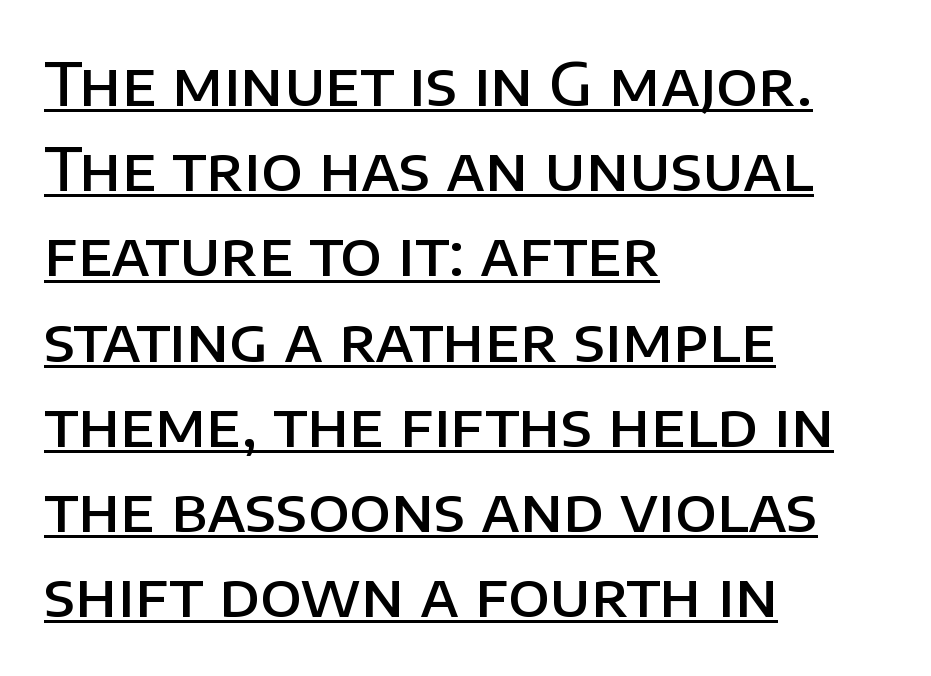
Nope, no serifs anywhere on these letters. Tracking value appears to be zero — textbook default spacing. Emphasis by weight is partial: semibold. Quick note: underline on. Ascenders rise straight up at ninety degrees. Think of a printed novel: that variable character pitch is what you see here.
